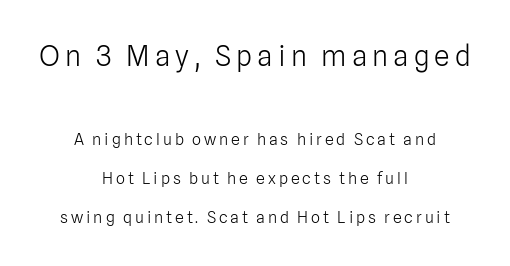
The image shows 28 px light sans-serif type, upright; set centered, loose line spacing (2.42x), not underlined; the first (top) block is 1.75x larger; low stroke contrast and a medium x-height.
